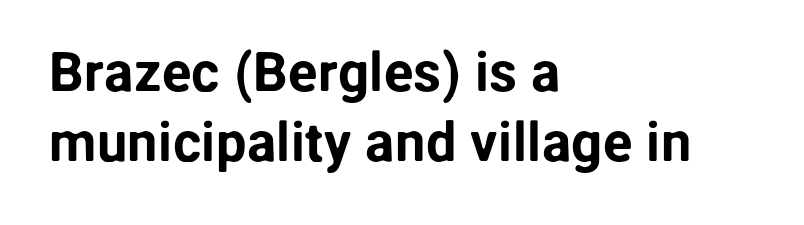
The image shows 55 px sans-serif type, upright; set left-aligned, normal line spacing (1.28x), normal letter spacing, not underlined; low stroke contrast and a medium x-height.
